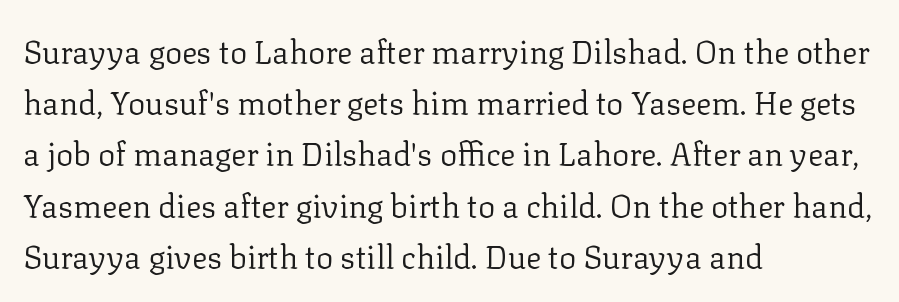
The image shows 32 px regular-weight serif type, upright; set left-aligned, normal line spacing (1.6x), normal letter spacing, not underlined; low stroke contrast and a medium x-height.
